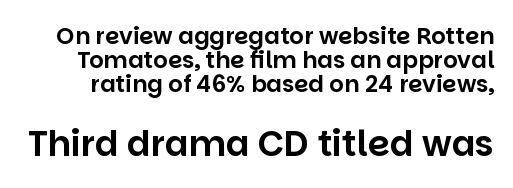
The image shows 35 px sans-serif type, upright; set tight line spacing (1.04x), normal letter spacing, not underlined; the second (bottom) block is 1.52x larger; low stroke contrast and a large x-height.
